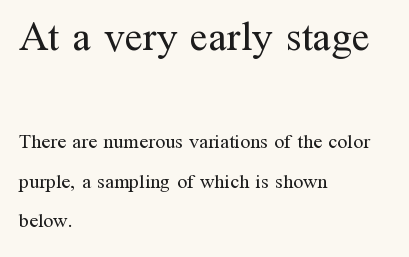
This sample has the flowing, uneven cadence of proportional lettering. The typesetting does not lean heavy: it is not bold. Airy leading. Honestly, the letter spacing is just normal — you wouldn't notice it. Posture: upright roman. Scale decreases going downward across the two blocks.
